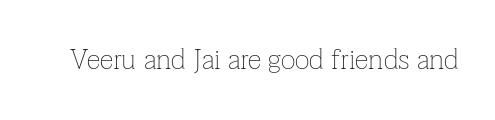
The image shows 28 px thin serif type, upright; set normal letter spacing, not underlined; low stroke contrast and a medium x-height.
